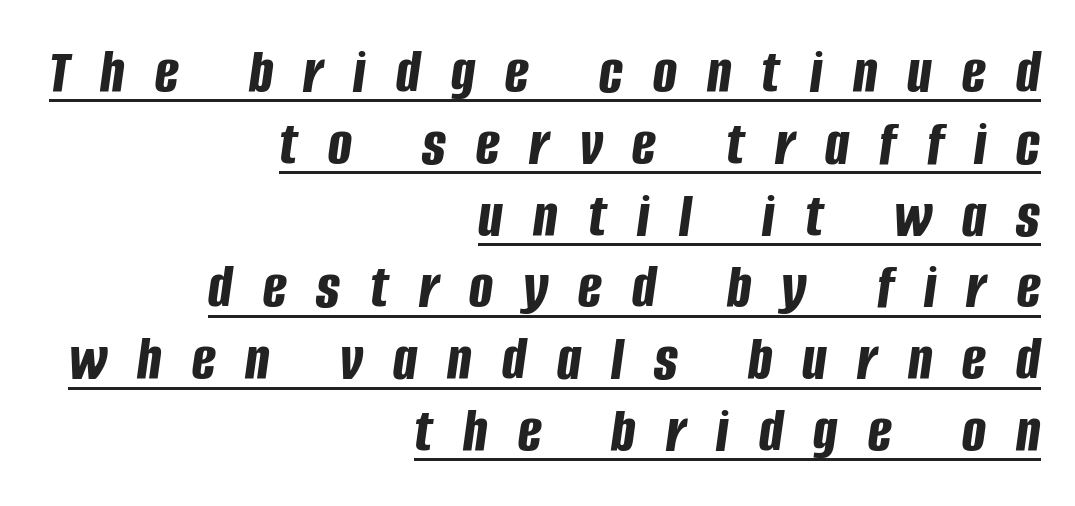
Q: Is the text bold? A: Yes.
Q: Is the text italic (slanted)? A: Yes, it leans right by about 8 degrees.
Q: Is the text underlined? A: Yes.
Q: How is the paragraph aligned? A: Right-aligned.
Q: Is the spacing between letters normal or unusually wide? A: Unusually wide.
Q: Is the spacing between lines tight, normal or loose? A: Tight.
Q: Width (condensed, normal, or wide)? A: Condensed.
Q: Stroke contrast? A: Low.
Q: x-height? A: Large.
Q: Monospaced? A: No.
